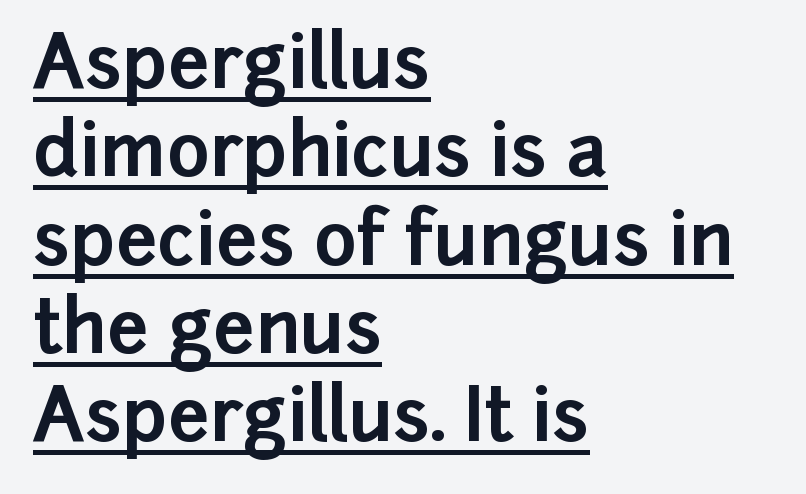
{"serif": "no", "italic": "no", "bold": "yes", "weight": "bold", "width": "normal", "stroke_contrast": "low", "x_height": "medium", "monospaced": "no", "underline": "yes", "align": "left", "line_spacing_ratio": 1.21, "letter_spacing": "normal", "letter_spacing_em": 0.0, "glyph_px": 73}
